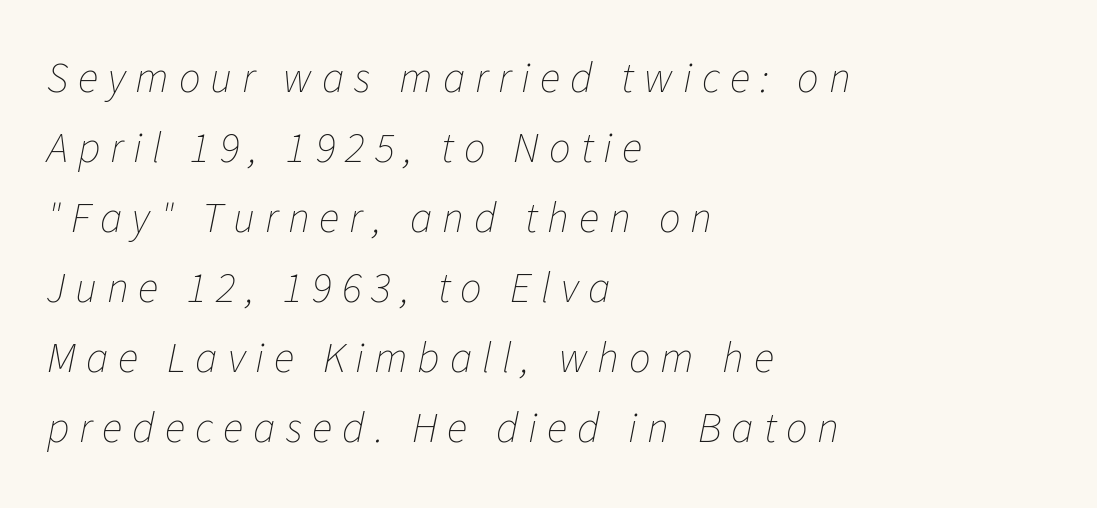
The image shows 43 px thin type, italic (leaning right); set left-aligned, normal line spacing (1.63x), unusually wide letter spacing (+0.23 em), not underlined; low stroke contrast and a medium x-height.
